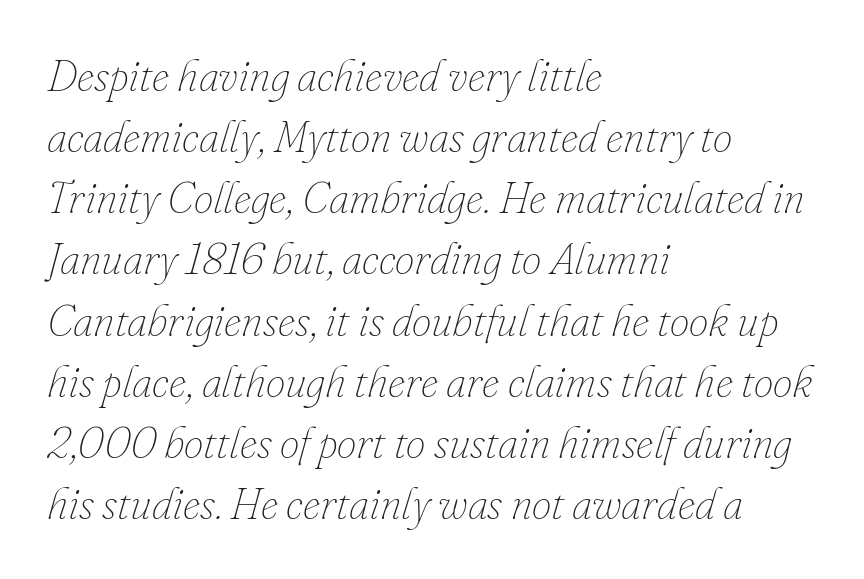
{"italic": "yes", "lean": "right", "slant_degrees": 16, "bold": "no", "weight": "thin", "width": "normal", "stroke_contrast": "low", "x_height": "small", "monospaced": "no", "underline": "no", "align": "left", "line_spacing": "normal", "line_spacing_ratio": 1.39, "letter_spacing": "normal", "letter_spacing_em": 0.0, "glyph_px": 44}
